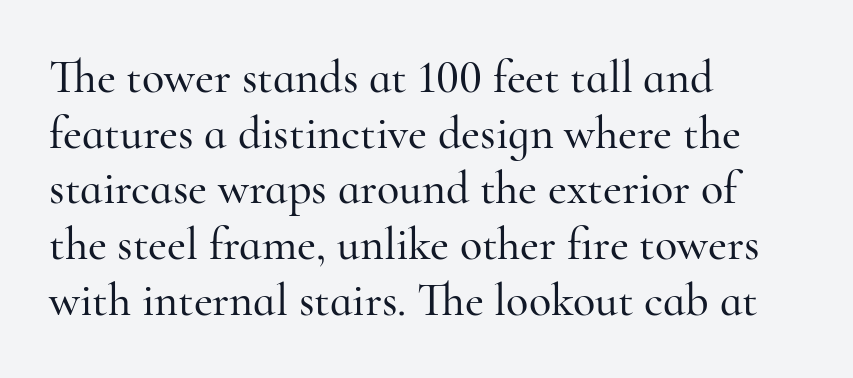
Q: Is the text italic (slanted)? A: No, it is upright.
Q: Is the typeface a serif or a sans-serif typeface? A: Serif.
Q: Is the text underlined? A: No.
Q: How is the paragraph aligned? A: Left-aligned.
Q: Is the spacing between letters normal or unusually wide? A: Normal.
Q: Width (condensed, normal, or wide)? A: Normal.
Q: Stroke contrast? A: High.
Q: x-height? A: Small.
Q: Monospaced? A: No.
